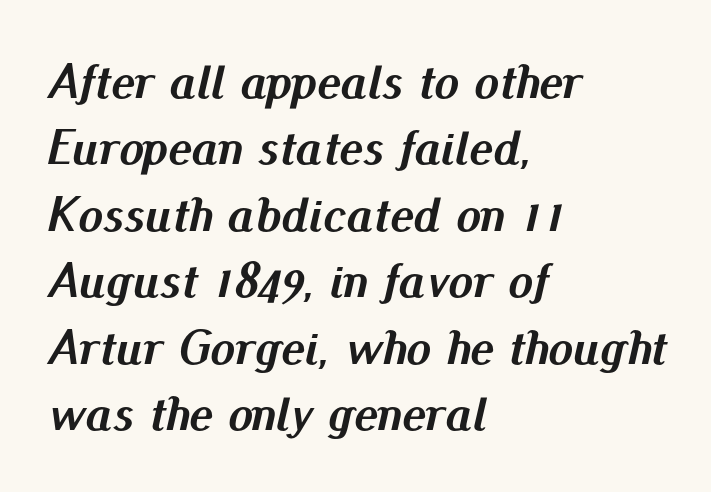
The image shows 50 px semibold type, italic (leaning right); set left-aligned, normal line spacing (1.33x), normal letter spacing, not underlined; medium stroke contrast and a small x-height.
